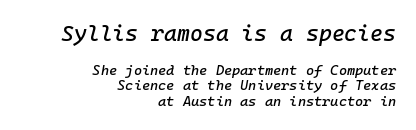
Q: Is the text italic (slanted)? A: Yes, it leans right by about 10 degrees.
Q: Is the text underlined? A: No.
Q: How is the paragraph aligned? A: Right-aligned.
Q: Is the spacing between letters normal or unusually wide? A: Normal.
Q: Is the spacing between lines tight, normal or loose? A: Tight.
Q: Which block of text is set in a larger size, the first (top) or the second (bottom)? A: The first (top) one.
